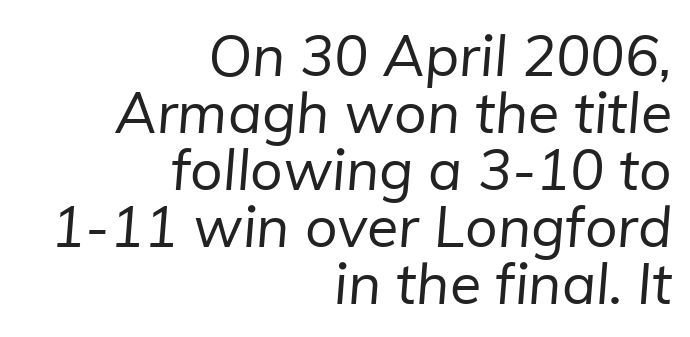
Q: Is the text bold? A: No.
Q: Is the typeface a serif or a sans-serif typeface? A: Sans-serif.
Q: Is the text underlined? A: No.
Q: How is the paragraph aligned? A: Right-aligned.
Q: Is the spacing between letters normal or unusually wide? A: Normal.
Q: Is the spacing between lines tight, normal or loose? A: Tight.
Q: Width (condensed, normal, or wide)? A: Normal.
Q: Stroke contrast? A: Low.
Q: x-height? A: Medium.
Q: Monospaced? A: No.
